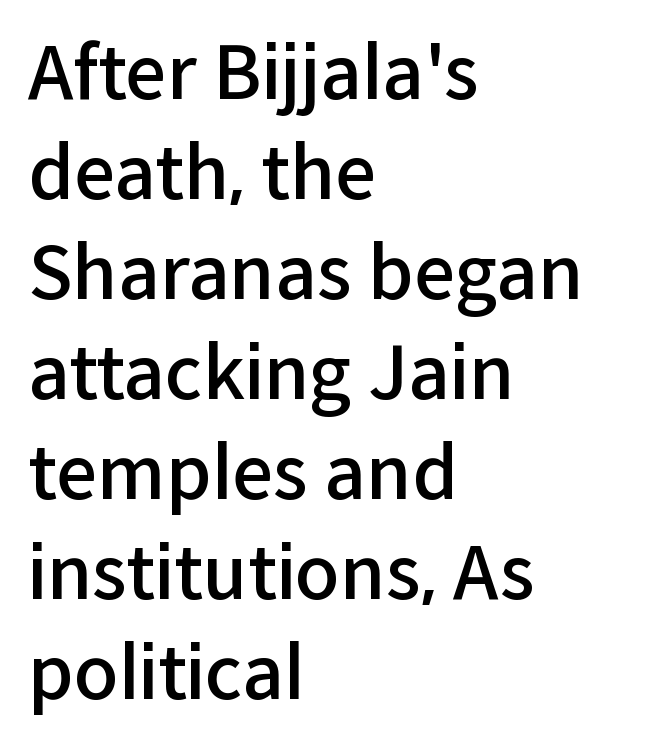
The words here are not underlined. Proportional: the letters do not fall into vertical columns. The lettering holds an erect, upright posture throughout. Glyph-to-glyph distance matches everyday printed text. Notice the strokes are somewhat thickened but not fully heavy: this is a semibold.
